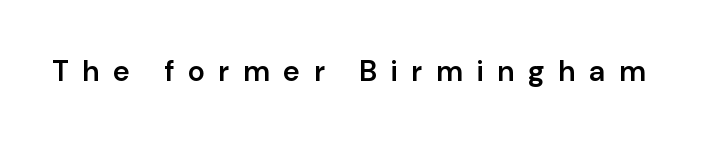
{"serif": "no", "italic": "no", "bold": "semi", "weight": "semibold", "width": "normal", "stroke_contrast": "low", "x_height": "medium", "monospaced": "no", "underline": "no", "letter_spacing": "wide", "letter_spacing_em": 0.47, "glyph_px": 29}
